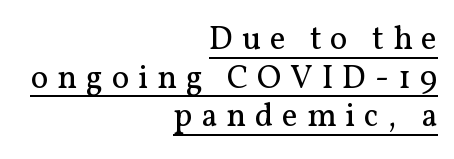
Q: Is the text bold? A: No.
Q: Is the text italic (slanted)? A: No, it is upright.
Q: Is the typeface a serif or a sans-serif typeface? A: Serif.
Q: Is the text underlined? A: Yes.
Q: How is the paragraph aligned? A: Right-aligned.
Q: Is the spacing between letters normal or unusually wide? A: Unusually wide.
Q: Width (condensed, normal, or wide)? A: Normal.
Q: Stroke contrast? A: Medium.
Q: x-height? A: Medium.
Q: Monospaced? A: No.
